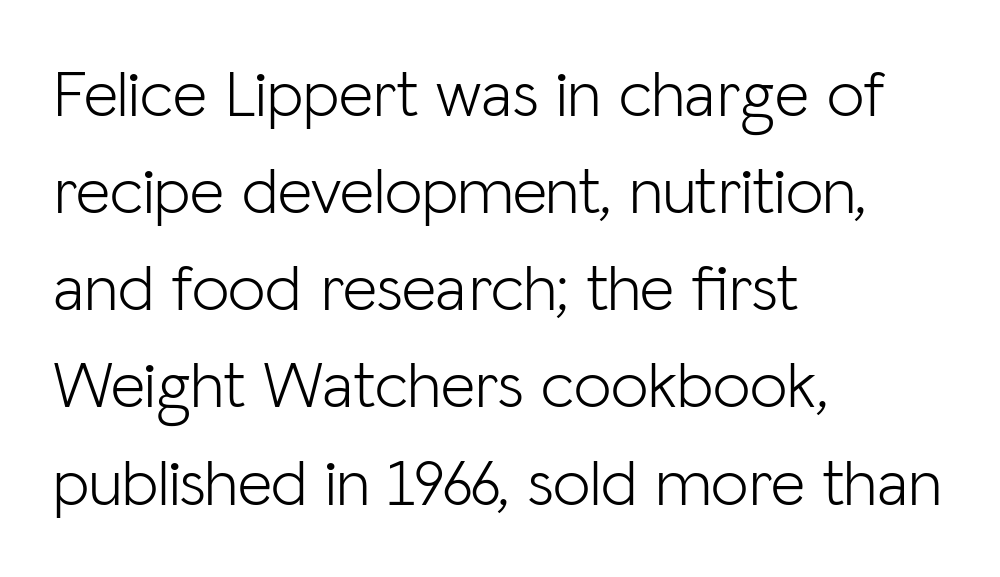
Stroke terminals: plain, sans-serif. The typesetting does not lean heavy: it is not bold. Letters rest on an invisible, unmarked baseline. The type is set solid horizontally, with unmodified tracking. Which margin do the lines hug? The left one — the right edge is uneven.
